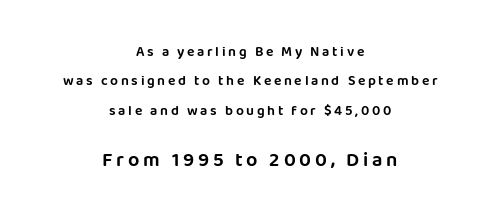
Q: Is the text italic (slanted)? A: No, it is upright.
Q: Is the text underlined? A: No.
Q: How is the paragraph aligned? A: Centered.
Q: Is the spacing between lines tight, normal or loose? A: Loose.
Q: Which block of text is set in a larger size, the first (top) or the second (bottom)? A: The second (bottom) one.
